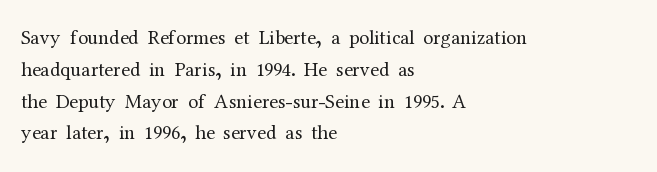
{"italic": "no", "bold": "no", "underline": "no", "align": "left", "line_spacing": "normal", "line_spacing_ratio": 1.59, "letter_spacing": "normal", "letter_spacing_em": 0.0, "glyph_px": 20}
